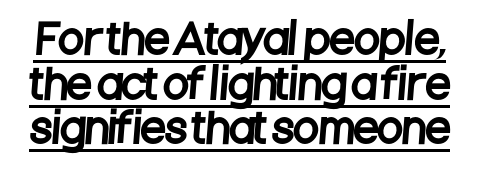
Do the characters align in a grid? No, the font is proportional. This is sans-serif lettering, the kind often seen on screens and signage. In designer terms, the underline attribute is active on this setting. This rendering leaves character spacing at its baseline value. The vertical gap from one line to the next is small.
